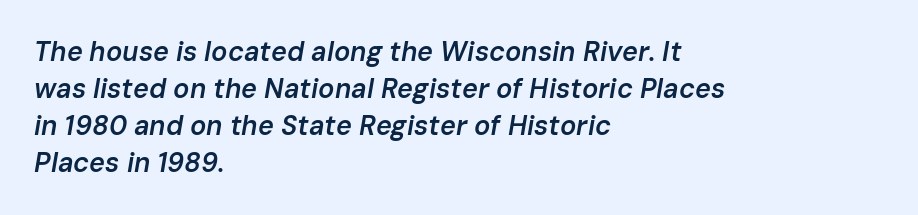
{"italic": "yes", "lean": "right", "slant_degrees": 10, "bold": "semi", "underline": "no", "align": "left", "line_spacing": "normal", "line_spacing_ratio": 1.37, "letter_spacing": "normal", "letter_spacing_em": 0.0, "glyph_px": 27}
